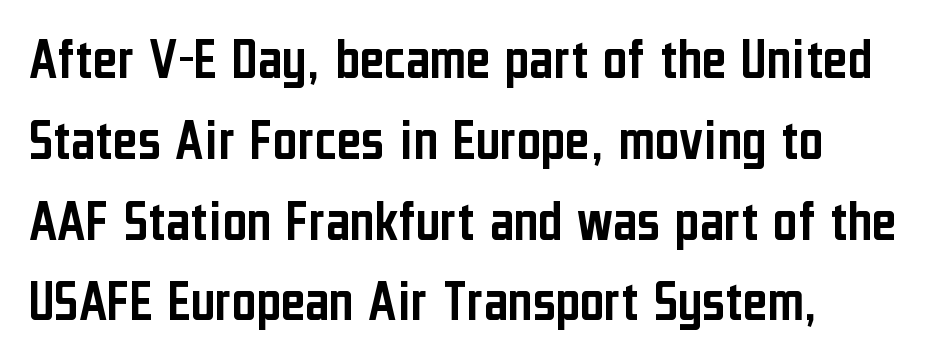
The image shows 59 px condensed sans-serif type, upright; set left-aligned, normal line spacing (1.37x), normal letter spacing, not underlined; low stroke contrast and a medium x-height.
